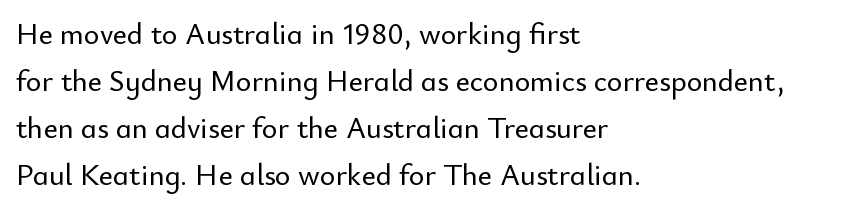
The image shows 30 px sans-serif type, upright; set left-aligned, normal line spacing (1.57x), normal letter spacing, not underlined; low stroke contrast and a small x-height.
